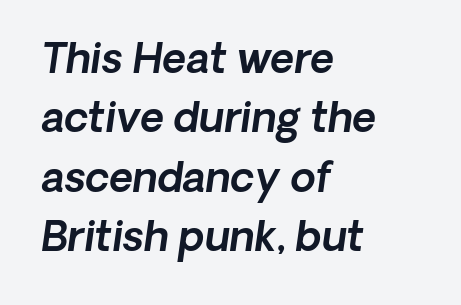
Q: Is the text italic (slanted)? A: Yes, it leans right by about 8 degrees.
Q: Is the text underlined? A: No.
Q: How is the paragraph aligned? A: Left-aligned.
Q: Is the spacing between letters normal or unusually wide? A: Normal.
Q: Is the spacing between lines tight, normal or loose? A: Normal.
Q: Width (condensed, normal, or wide)? A: Normal.
Q: x-height? A: Medium.
Q: Monospaced? A: No.
